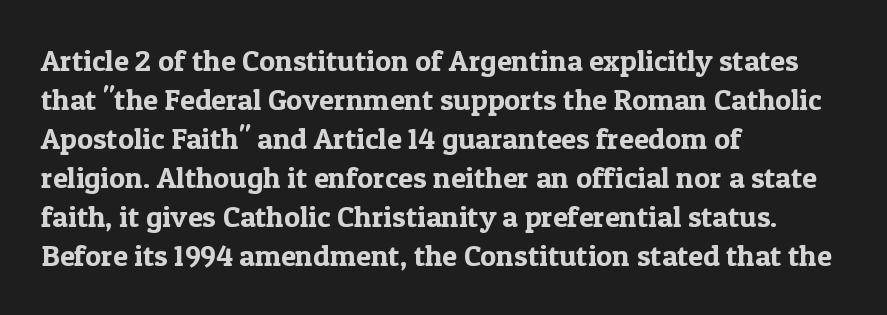
The image shows 30 px serif type, upright; set left-aligned, normal line spacing (1.3x), normal letter spacing, not underlined; a medium x-height.
